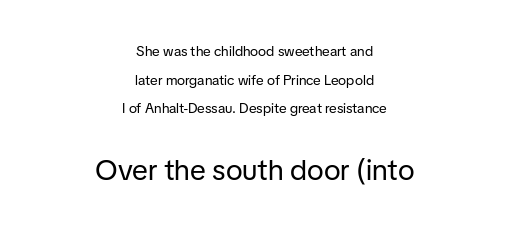
The image shows 29 px regular-weight sans-serif type, upright; set centered, loose line spacing (2.05x), normal letter spacing, not underlined; the second (bottom) block is 2.07x larger; low stroke contrast and a medium x-height.
